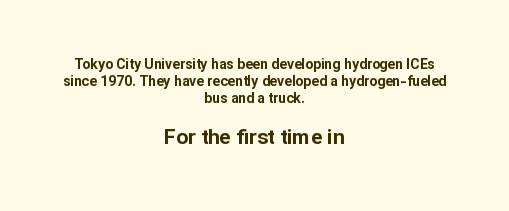
{"italic": "no", "bold": "yes", "underline": "no", "align": "center", "line_spacing_ratio": 1.22, "letter_spacing": "normal", "letter_spacing_em": 0.0, "larger_block": "second", "size_ratio": 1.5, "glyph_px": 21}
